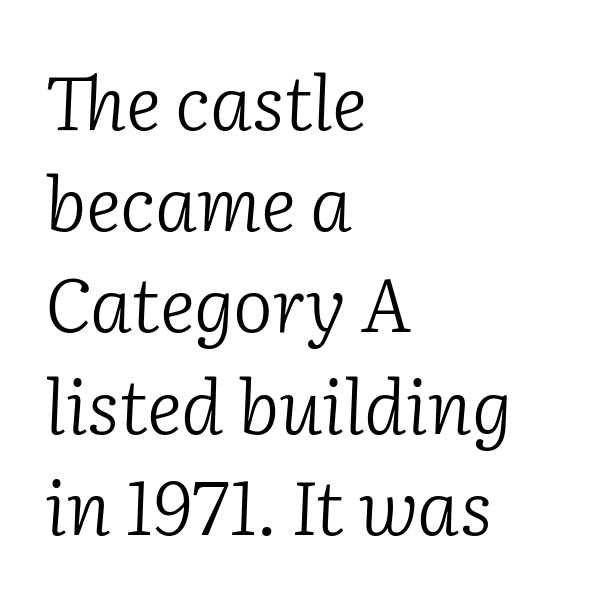
Q: Is the text bold? A: No.
Q: Is the text italic (slanted)? A: Yes, it leans right by about 2 degrees.
Q: Is the typeface a serif or a sans-serif typeface? A: Serif.
Q: Is the text underlined? A: No.
Q: How is the paragraph aligned? A: Left-aligned.
Q: Is the spacing between letters normal or unusually wide? A: Normal.
Q: Is the spacing between lines tight, normal or loose? A: Normal.
Q: Width (condensed, normal, or wide)? A: Normal.
Q: Stroke contrast? A: Low.
Q: x-height? A: Medium.
Q: Monospaced? A: No.
